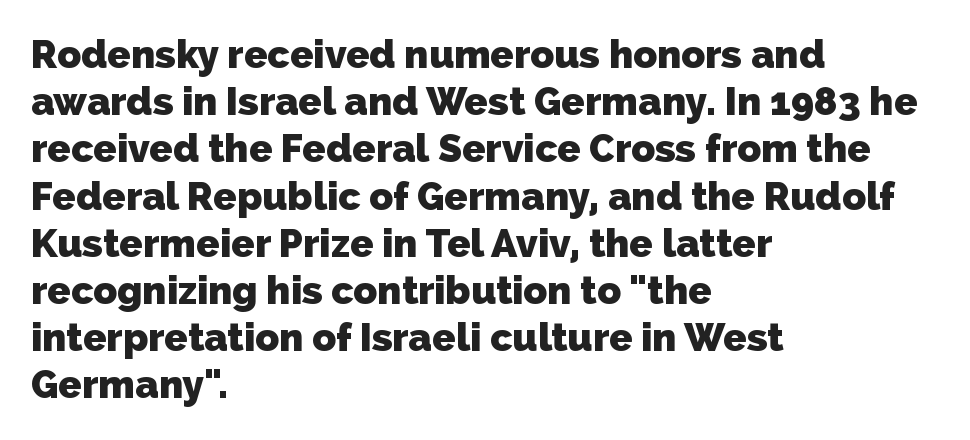
Q: Is the text bold? A: Yes.
Q: Is the typeface a serif or a sans-serif typeface? A: Sans-serif.
Q: Is the text underlined? A: No.
Q: How is the paragraph aligned? A: Left-aligned.
Q: Is the spacing between letters normal or unusually wide? A: Normal.
Q: Width (condensed, normal, or wide)? A: Normal.
Q: Stroke contrast? A: Low.
Q: x-height? A: Medium.
Q: Monospaced? A: No.
